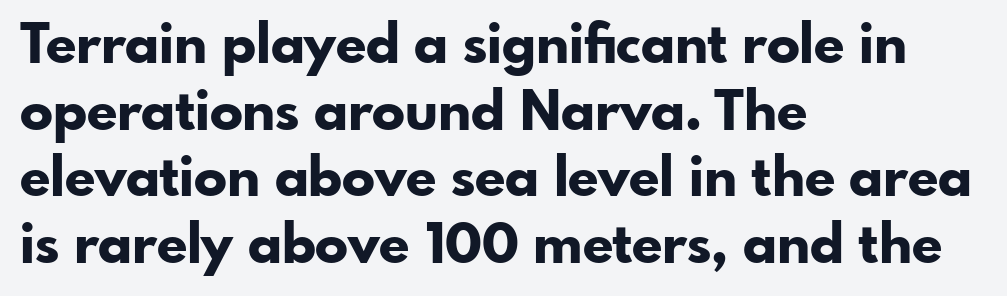
Q: Is the text bold? A: Yes.
Q: Is the text italic (slanted)? A: No, it is upright.
Q: Is the typeface a serif or a sans-serif typeface? A: Sans-serif.
Q: Is the text underlined? A: No.
Q: How is the paragraph aligned? A: Left-aligned.
Q: Is the spacing between letters normal or unusually wide? A: Normal.
Q: Width (condensed, normal, or wide)? A: Normal.
Q: Stroke contrast? A: Low.
Q: x-height? A: Small.
Q: Monospaced? A: No.
